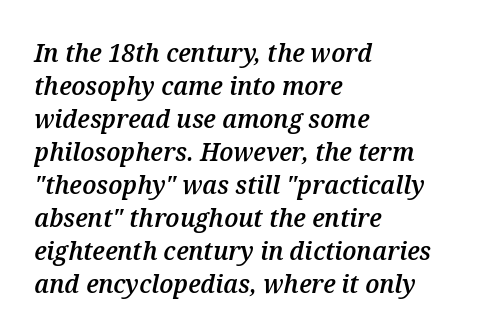
The image shows 26 px text type, italic (leaning right); set left-aligned, normal line spacing (1.27x), normal letter spacing, not underlined.
